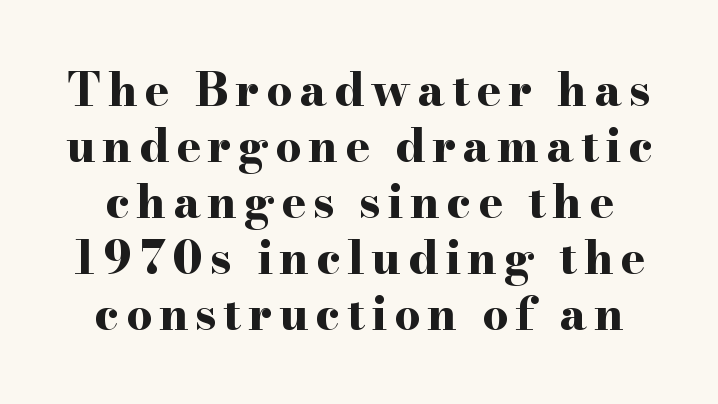
Strokes here are thick enough to call this a true bold. Only glyphs here, with clear space below each row. You can tell it's not italic because the verticals are truly vertical. Is this a fixed-width face? No — the glyphs have proportional, varying widths. The passage shown is typeset with a serif family.
